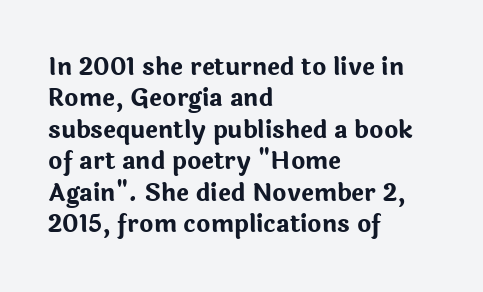
The image shows 24 px bold type, upright; set left-aligned, normal line spacing (1.31x), normal letter spacing, not underlined.
